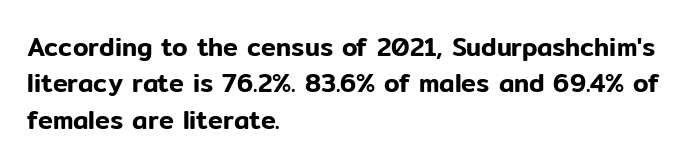
Plain, unruled lines of type. The type is set solid horizontally, with unmodified tracking. Tall strokes in this sample are plumb rather than angled. Regarding leading, the lines here are spaced in the standard way.
